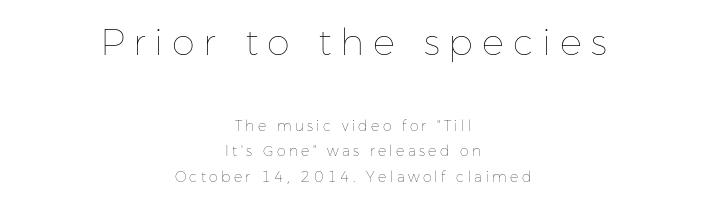
The image shows 37 px thin type, upright; set centered, line spacing 1.84x, unusually wide letter spacing (+0.24 em), not underlined; the first (top) block is 2.64x larger; low stroke contrast and a medium x-height.
